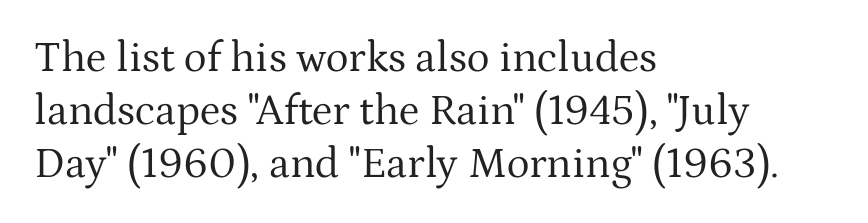
Heaviness? Minimal to ordinary, like unemphasized prose. Plain, unruled lines of type. The letters stand upright; this is a roman face. The passage shown is typed in a proportional face where columns would drift.
